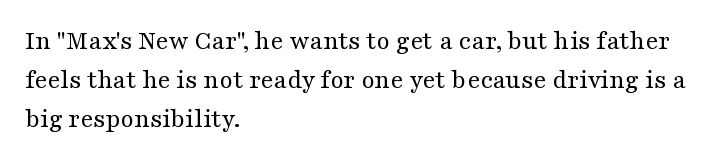
The image shows 27 px text type, upright; set left-aligned, normal line spacing (1.45x), normal letter spacing, not underlined.
